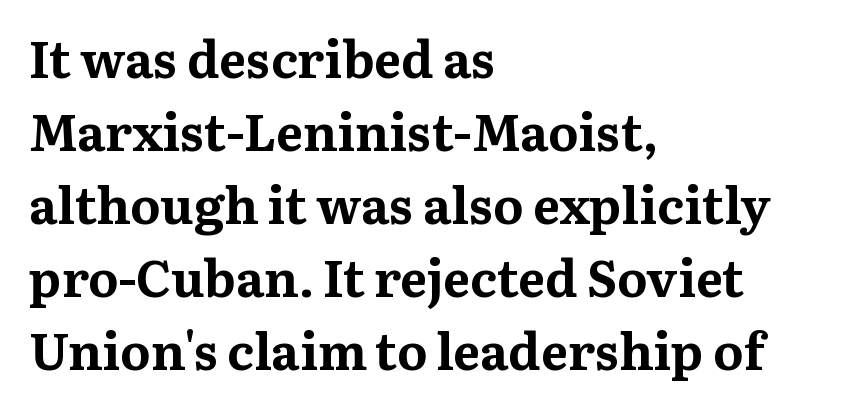
The image shows 51 px bold serif type, upright; set left-aligned, normal line spacing (1.43x), normal letter spacing, not underlined; medium stroke contrast and a medium x-height.
